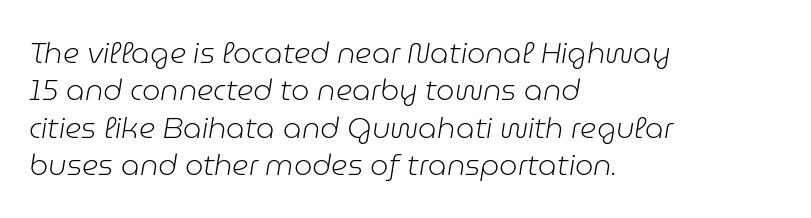
{"italic": "yes", "lean": "right", "slant_degrees": 9, "bold": "no", "weight": "light", "width": "normal", "stroke_contrast": "low", "x_height": "medium", "monospaced": "no", "underline": "no", "align": "left", "line_spacing": "normal", "line_spacing_ratio": 1.29, "letter_spacing": "normal", "letter_spacing_em": 0.0, "glyph_px": 29}
